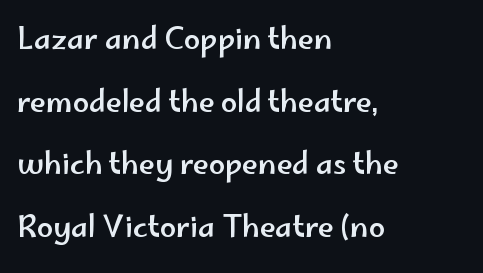
Nobody touched the tracking dial on this one. This rendering features lettering with no underline. The glyphs in this specimen are sans serif. Students, observe: this is what heavily led, spacious text looks like.
